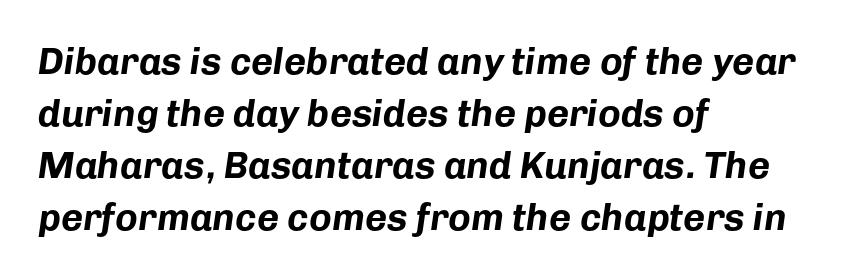
Q: Is the text bold? A: Yes.
Q: Is the text italic (slanted)? A: Yes, it leans right by about 8 degrees.
Q: Is the text underlined? A: No.
Q: How is the paragraph aligned? A: Left-aligned.
Q: Is the spacing between letters normal or unusually wide? A: Normal.
Q: Is the spacing between lines tight, normal or loose? A: Normal.
Q: Width (condensed, normal, or wide)? A: Normal.
Q: Stroke contrast? A: Low.
Q: x-height? A: Medium.
Q: Monospaced? A: No.
